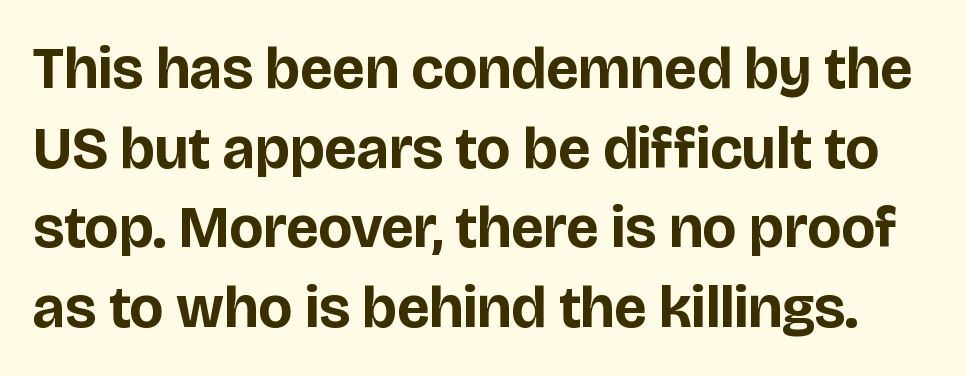
The image shows 59 px bold sans-serif type, upright; set normal line spacing (1.35x), normal letter spacing, not underlined; low stroke contrast and a large x-height.
